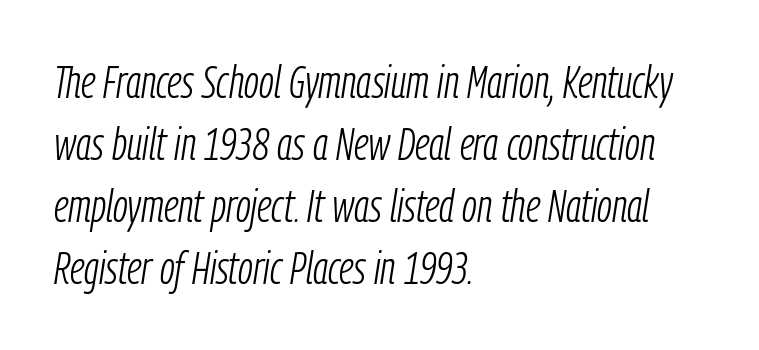
Q: Is the text bold? A: No.
Q: Is the text italic (slanted)? A: Yes, it leans right by about 9 degrees.
Q: Is the text underlined? A: No.
Q: How is the paragraph aligned? A: Left-aligned.
Q: Is the spacing between letters normal or unusually wide? A: Normal.
Q: Is the spacing between lines tight, normal or loose? A: Normal.
Q: Width (condensed, normal, or wide)? A: Condensed.
Q: Stroke contrast? A: Low.
Q: x-height? A: Medium.
Q: Monospaced? A: No.
